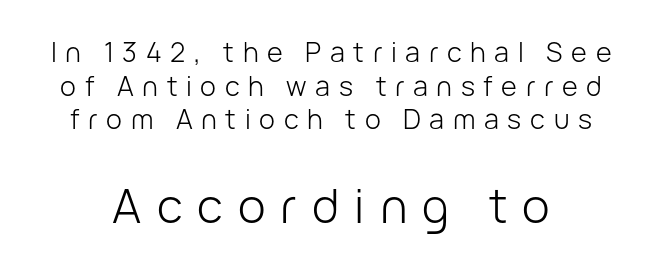
The image shows 47 px light sans-serif type, upright; set normal line spacing (1.25x), unusually wide letter spacing (+0.32 em), not underlined; the second (bottom) block is 1.74x larger; low stroke contrast and a medium x-height.
